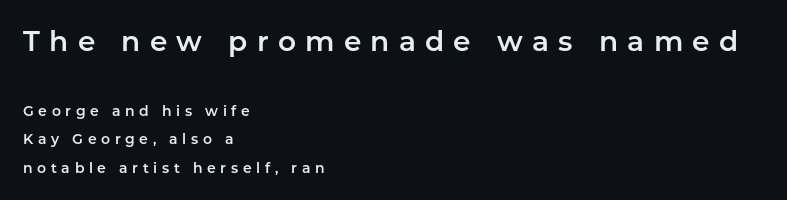
Bare-footed words on every line. This is the regular roman posture of the typeface. A great deal of white space separates one row of letters from the next. Each word looks stretched out because of the extra space between its letters.
